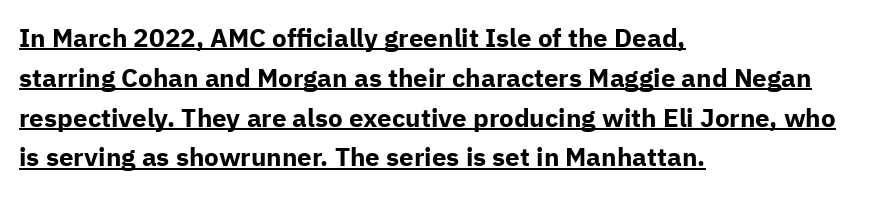
Each new line begins a customary step beneath the previous one. Underlined type. This sample uses plain, unmodified letter spacing. Every letter is thick-stroked: bold, no question. The text block is weighted toward the left margin, trailing off unevenly rightward.
